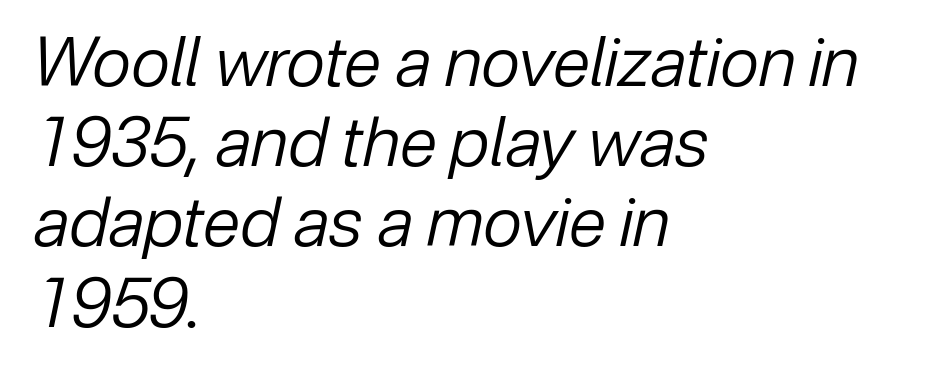
Q: Is the text bold? A: No.
Q: Is the text italic (slanted)? A: Yes, it leans right by about 12 degrees.
Q: Is the text underlined? A: No.
Q: How is the paragraph aligned? A: Left-aligned.
Q: Is the spacing between letters normal or unusually wide? A: Normal.
Q: Width (condensed, normal, or wide)? A: Normal.
Q: Stroke contrast? A: Low.
Q: x-height? A: Medium.
Q: Monospaced? A: No.
